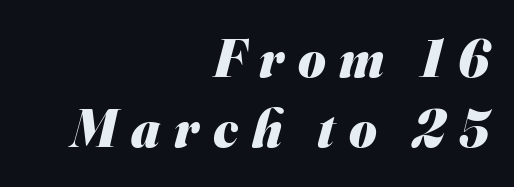
{"serif": "no", "bold": "yes", "weight": "heavy", "width": "normal", "stroke_contrast": "medium", "x_height": "small", "monospaced": "no", "underline": "no", "align": "right", "line_spacing": "normal", "line_spacing_ratio": 1.33, "letter_spacing": "wide", "letter_spacing_em": 0.26, "glyph_px": 53}
